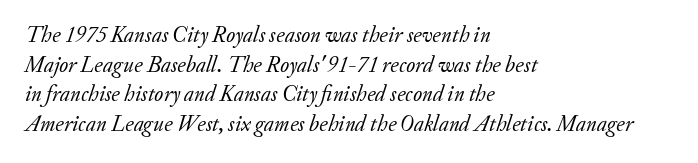
The type is set solid horizontally, with unmodified tracking. The typography opts for an oblique posture over an upright one. Type without underlining. Stems and bowls with no extra thickness — not bold. The compositor pushed each line to the left boundary.
